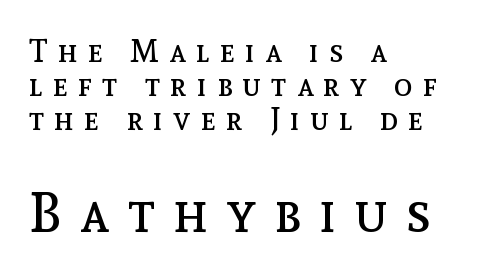
Q: Is the text bold? A: No.
Q: Is the text italic (slanted)? A: No, it is upright.
Q: Is the text underlined? A: No.
Q: How is the paragraph aligned? A: Left-aligned.
Q: Is the spacing between letters normal or unusually wide? A: Unusually wide.
Q: Is the spacing between lines tight, normal or loose? A: Tight.
Q: Which block of text is set in a larger size, the first (top) or the second (bottom)? A: The second (bottom) one.
Q: Width (condensed, normal, or wide)? A: Normal.
Q: x-height? A: Medium.
Q: Monospaced? A: No.
